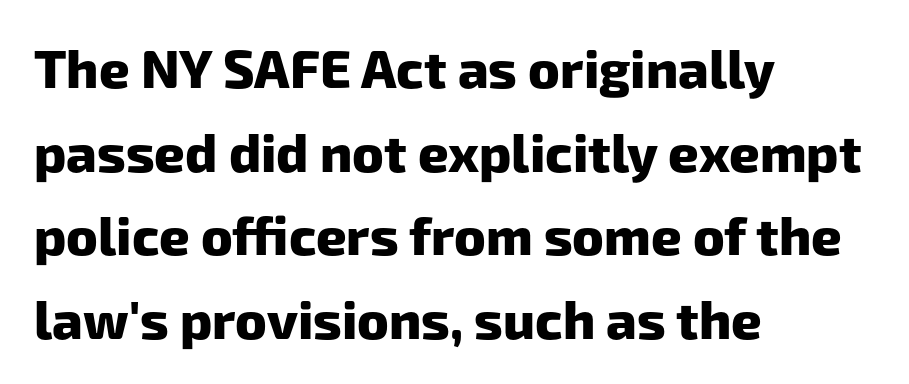
Q: Is the text bold? A: Yes.
Q: Is the typeface a serif or a sans-serif typeface? A: Sans-serif.
Q: Is the text underlined? A: No.
Q: How is the paragraph aligned? A: Left-aligned.
Q: Is the spacing between letters normal or unusually wide? A: Normal.
Q: Is the spacing between lines tight, normal or loose? A: Normal.
Q: Width (condensed, normal, or wide)? A: Normal.
Q: Stroke contrast? A: Low.
Q: x-height? A: Medium.
Q: Monospaced? A: No.
